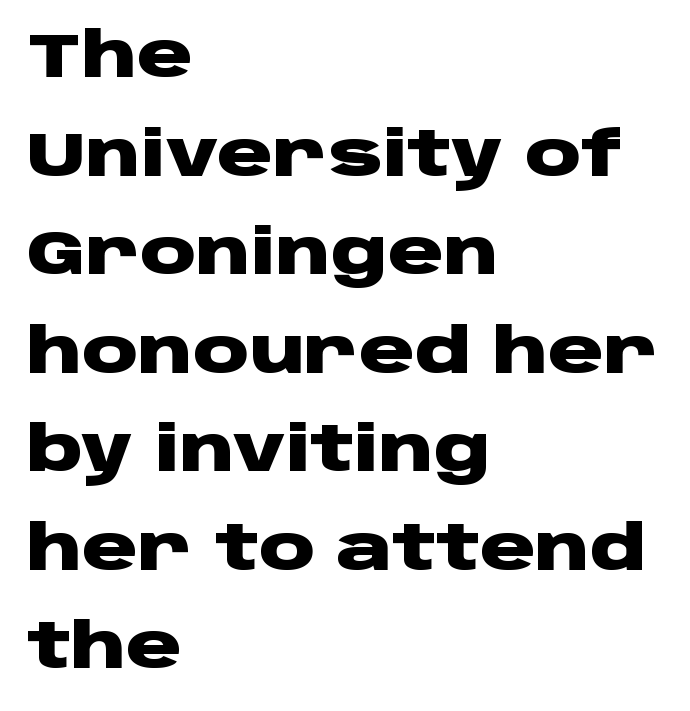
Q: Is the text bold? A: Yes.
Q: Is the text italic (slanted)? A: No, it is upright.
Q: Is the typeface a serif or a sans-serif typeface? A: Sans-serif.
Q: Is the text underlined? A: No.
Q: How is the paragraph aligned? A: Left-aligned.
Q: Is the spacing between letters normal or unusually wide? A: Normal.
Q: Is the spacing between lines tight, normal or loose? A: Normal.
Q: Width (condensed, normal, or wide)? A: Wide.
Q: Stroke contrast? A: Low.
Q: x-height? A: Large.
Q: Monospaced? A: No.
